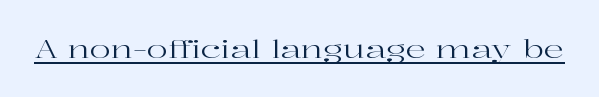
Q: Is the text bold? A: No.
Q: Is the text italic (slanted)? A: No, it is upright.
Q: Is the text underlined? A: Yes.
Q: Is the spacing between letters normal or unusually wide? A: Normal.
